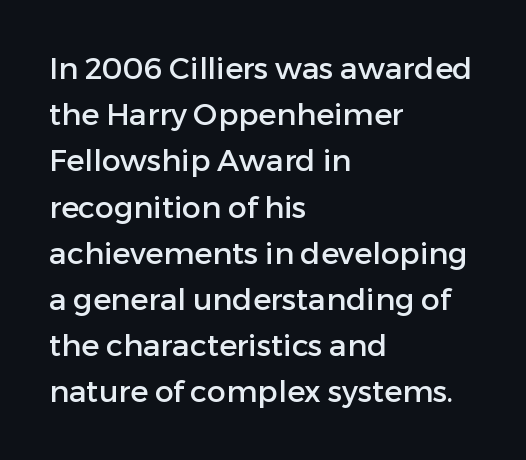
Q: Is the text italic (slanted)? A: No, it is upright.
Q: Is the typeface a serif or a sans-serif typeface? A: Sans-serif.
Q: Is the text underlined? A: No.
Q: How is the paragraph aligned? A: Left-aligned.
Q: Is the spacing between letters normal or unusually wide? A: Normal.
Q: Is the spacing between lines tight, normal or loose? A: Normal.
Q: Width (condensed, normal, or wide)? A: Normal.
Q: Stroke contrast? A: Low.
Q: x-height? A: Medium.
Q: Monospaced? A: No.
